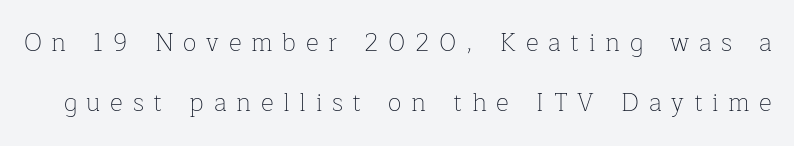
{"italic": "no", "bold": "no", "underline": "no", "line_spacing": "loose", "line_spacing_ratio": 2.4, "letter_spacing": "wide", "letter_spacing_em": 0.39, "glyph_px": 25}
